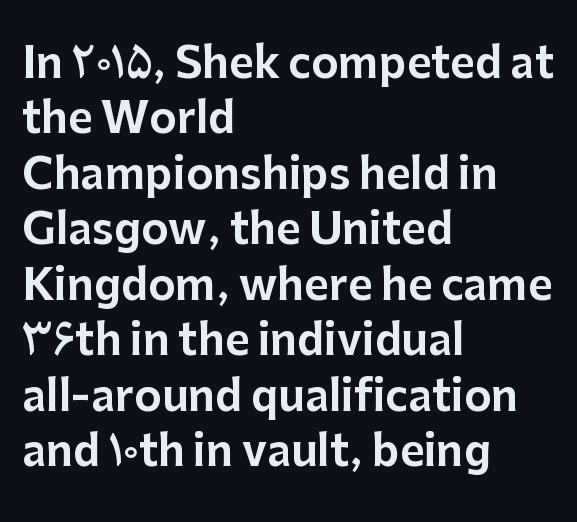
Nothing unusual about the tracking: characters are spaced as the font intends. Bare-footed words on every line. I'd call this a sans setting — the letters go barefoot. Left-aligned paragraph, ragged on the right. The lines sit at an ordinary, default distance from one another.
